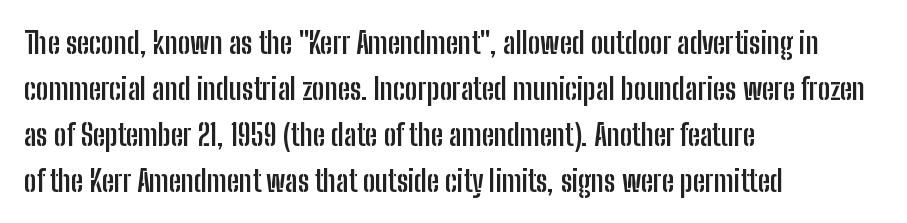
Q: Is the text bold? A: Yes.
Q: Is the text italic (slanted)? A: No, it is upright.
Q: Is the typeface a serif or a sans-serif typeface? A: Sans-serif.
Q: Is the text underlined? A: No.
Q: How is the paragraph aligned? A: Left-aligned.
Q: Is the spacing between letters normal or unusually wide? A: Normal.
Q: Is the spacing between lines tight, normal or loose? A: Normal.
Q: Width (condensed, normal, or wide)? A: Condensed.
Q: Stroke contrast? A: Low.
Q: x-height? A: Medium.
Q: Monospaced? A: No.
